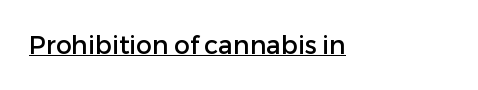
The image shows 25 px text type, upright; set normal letter spacing, underlined.
